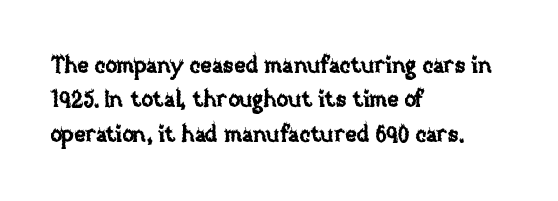
The image shows 22 px text type, upright; set left-aligned, normal line spacing (1.56x), normal letter spacing, not underlined.
